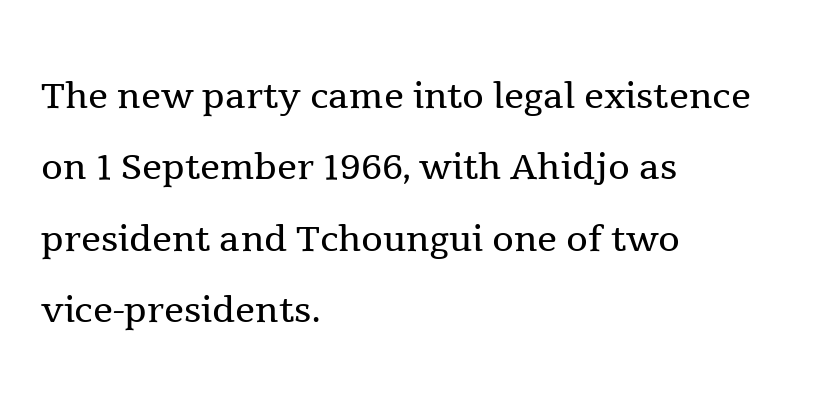
Regarding serifs, this sample has them. Plain, unruled lines of type. The specimen reads as upright at a glance. The vertical gap from one line to the next is medium. Heaviness? Minimal to ordinary, like unemphasized prose.
